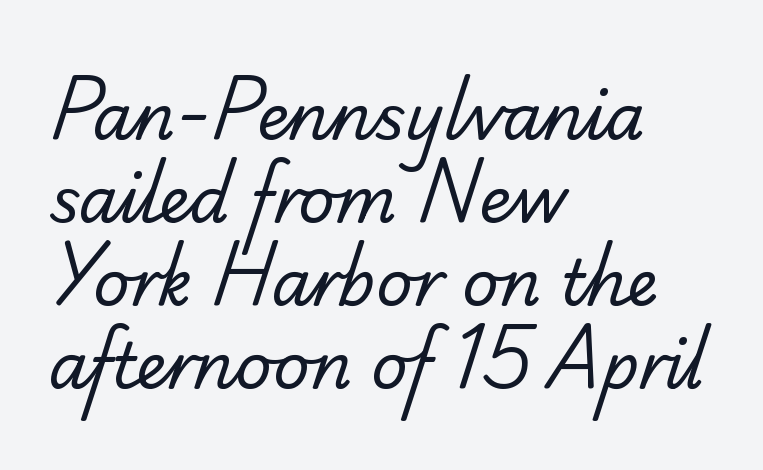
The image shows 63 px regular-weight serif type; set left-aligned, normal line spacing (1.32x), normal letter spacing, not underlined; low stroke contrast and a small x-height.
